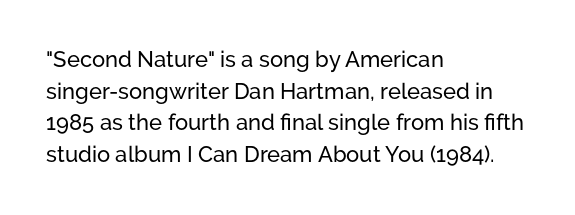
The image shows 22 px text type, upright; set left-aligned, normal line spacing (1.44x), normal letter spacing, not underlined.
